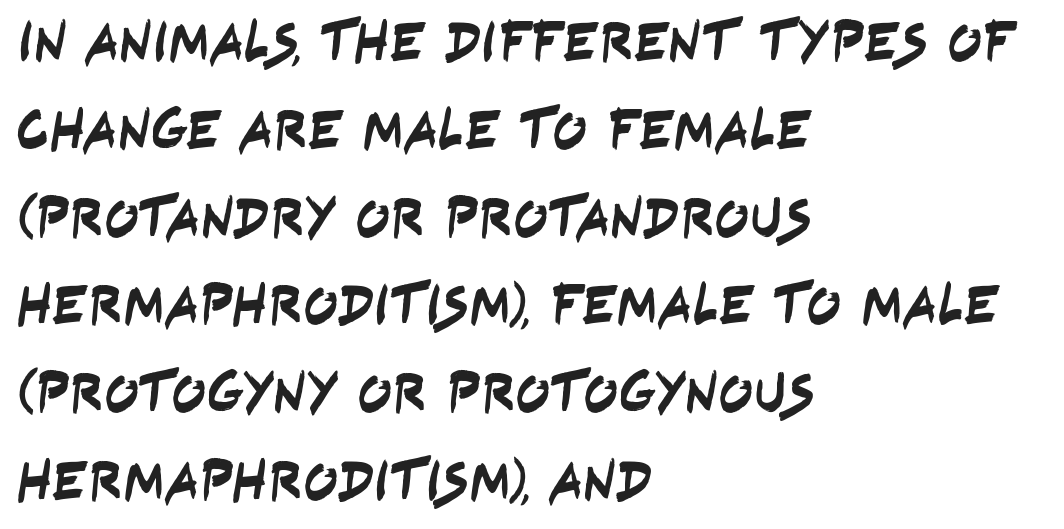
Q: Is the typeface a serif or a sans-serif typeface? A: Sans-serif.
Q: Is the text underlined? A: No.
Q: How is the paragraph aligned? A: Left-aligned.
Q: Is the spacing between letters normal or unusually wide? A: Normal.
Q: Is the spacing between lines tight, normal or loose? A: Normal.
Q: Width (condensed, normal, or wide)? A: Condensed.
Q: Stroke contrast? A: Low.
Q: x-height? A: Large.
Q: Monospaced? A: No.
